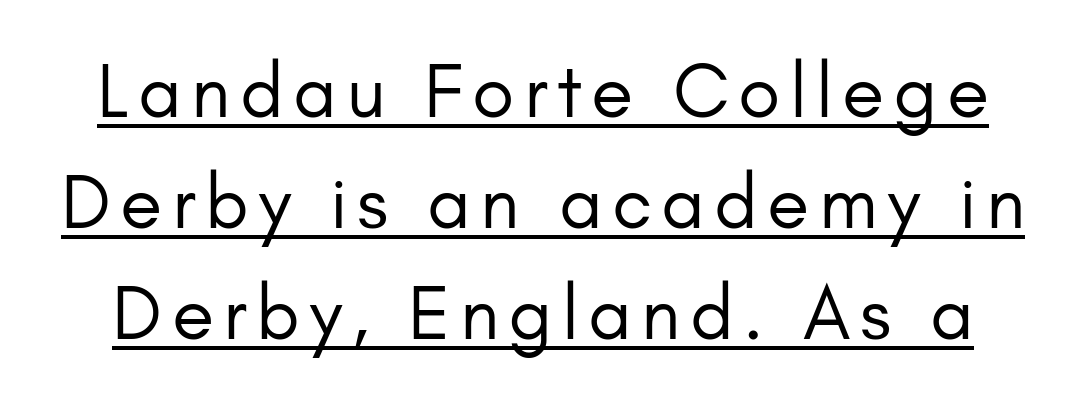
The image shows 77 px regular-weight sans-serif type, upright; set normal line spacing (1.44x), underlined; low stroke contrast and a small x-height.
